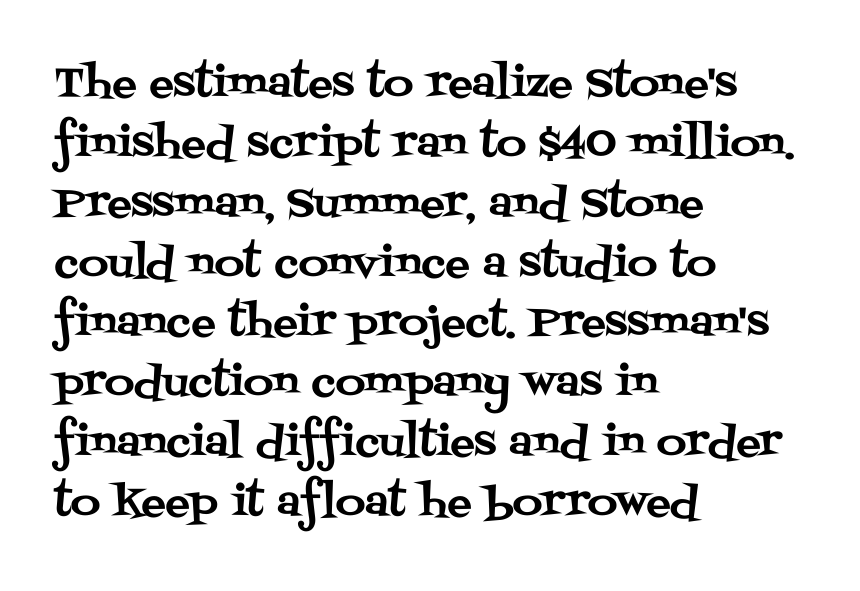
The image shows 41 px serif type, upright; set left-aligned, normal line spacing (1.46x), normal letter spacing, not underlined; medium stroke contrast and a large x-height.
